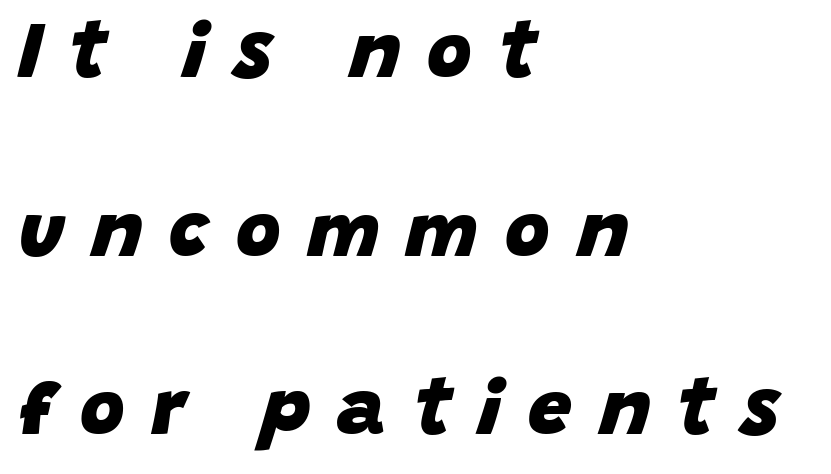
The image shows 77 px heavy type, italic (leaning right); set left-aligned, loose line spacing (2.32x), unusually wide letter spacing (+0.35 em), not underlined; low stroke contrast and a large x-height.
